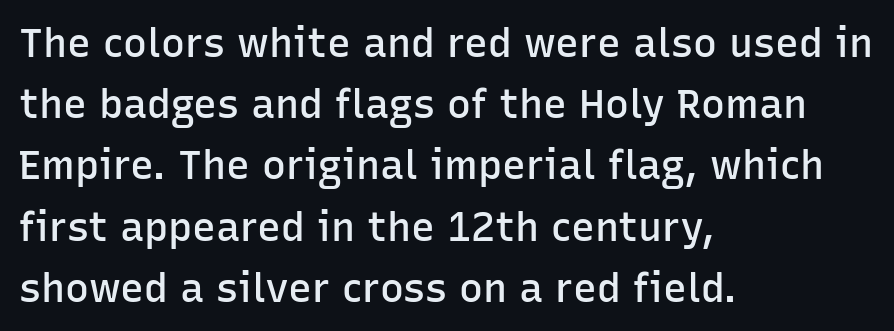
Leftover space on each line is placed entirely after the last word. The zone under the glyphs is completely vacant. What kind of face is this? One without serifs — a sans. Posture: upright roman.
